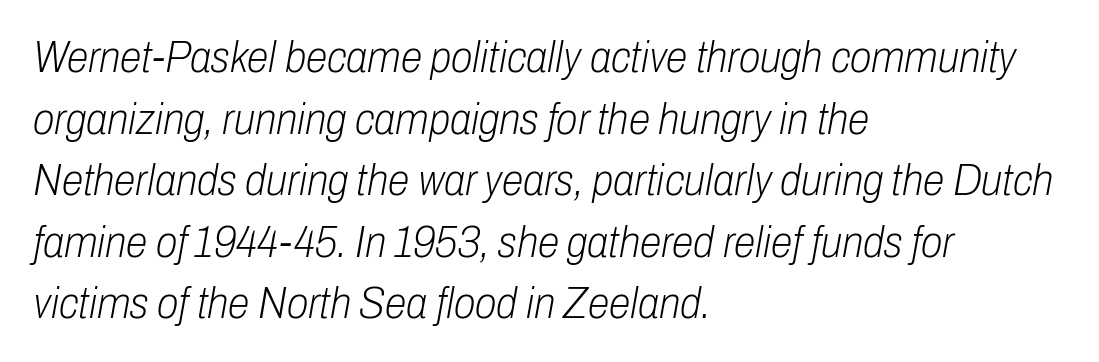
The cut favours lightness, reaching ordinary text weight at its darkest. Compared with a centered layout, this one pins lines to the left instead. The rendering uses a moderate line-height, typical for paragraphs. How are the letters spaced? Ordinarily, with no added tracking.
